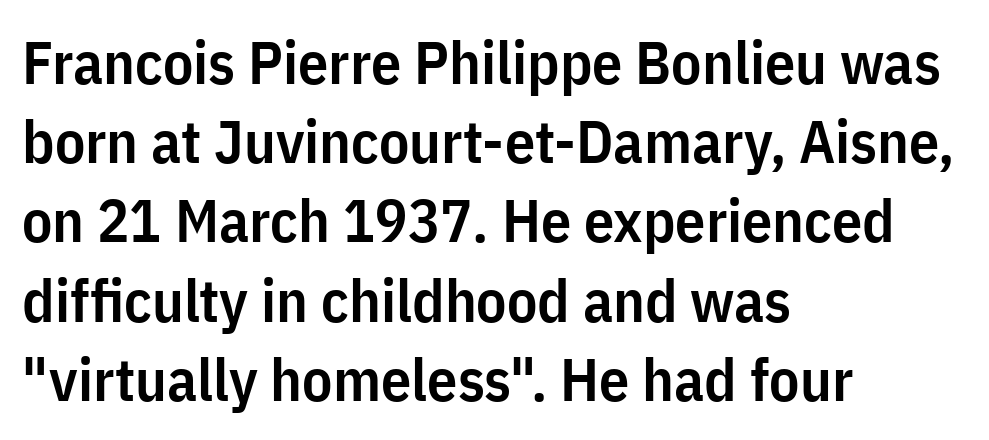
{"serif": "no", "italic": "no", "bold": "semi", "weight": "semibold", "width": "condensed", "stroke_contrast": "low", "x_height": "medium", "monospaced": "no", "underline": "no", "align": "left", "line_spacing": "normal", "line_spacing_ratio": 1.32, "letter_spacing": "normal", "letter_spacing_em": 0.0, "glyph_px": 60}
